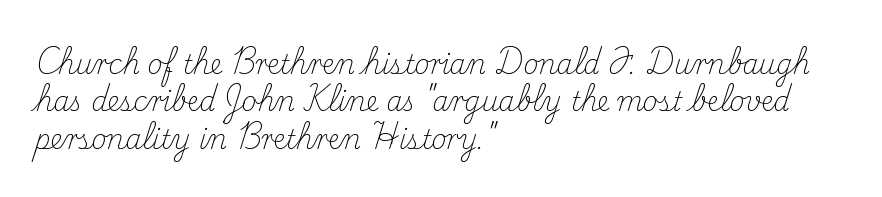
Is the letter spacing exaggerated? No — it looks like the ordinary default. This block has exactly the height ordinary leading produces. Weight: not bold — regular or lighter.
